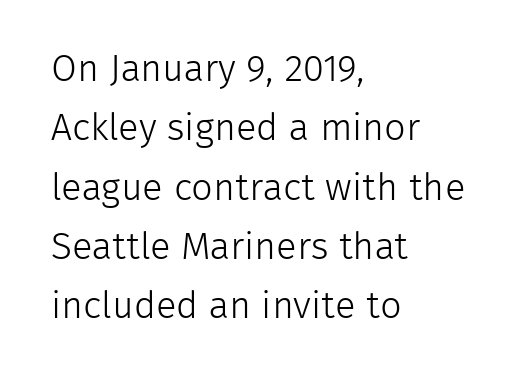
The image shows 38 px light sans-serif type, upright; set left-aligned, normal line spacing (1.56x), normal letter spacing, not underlined; low stroke contrast and a medium x-height.
